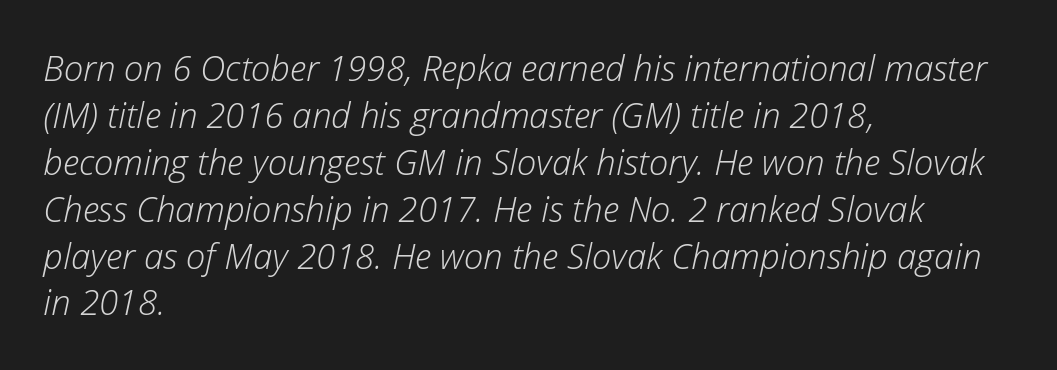
The image shows 35 px light type, italic (leaning right); set left-aligned, normal line spacing (1.34x), normal letter spacing, not underlined; low stroke contrast and a medium x-height.
